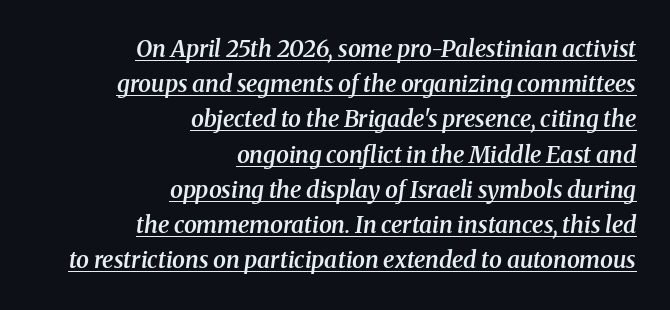
Every character sits at an angle, as italics do. Compared with undecorated copy, this sample adds a rule below the words. Each new line begins a customary step beneath the previous one. Casual observation: everything's shoved over to the right. Tracking here is standard; glyphs follow each other at the usual distance. Its strokes are somewhat broadened, the hallmark of semibold type.
